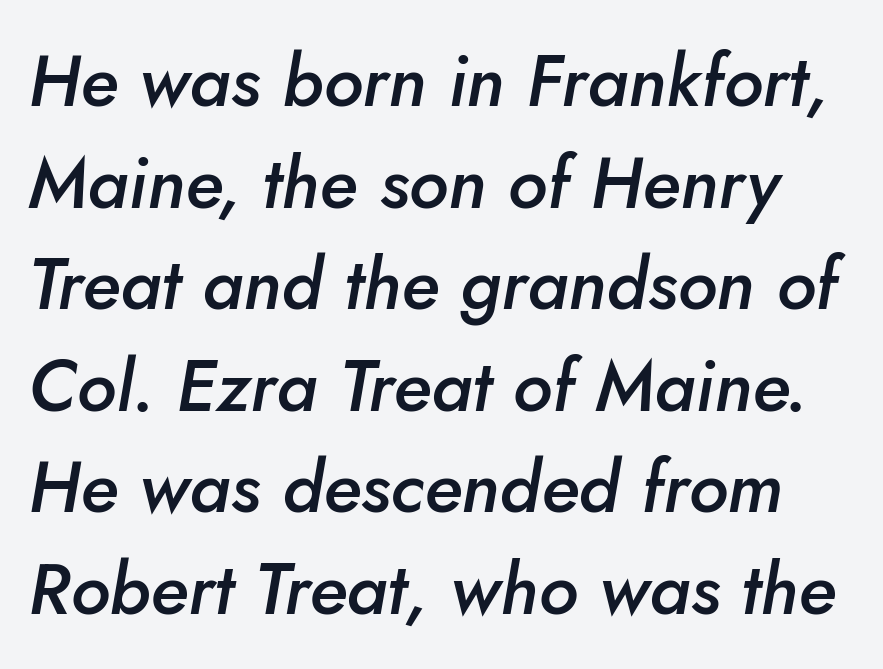
{"italic": "yes", "lean": "right", "slant_degrees": 5, "bold": "semi", "weight": "semibold", "width": "normal", "stroke_contrast": "low", "x_height": "small", "monospaced": "no", "underline": "no", "line_spacing": "normal", "line_spacing_ratio": 1.41, "letter_spacing": "normal", "letter_spacing_em": 0.0, "glyph_px": 72}
